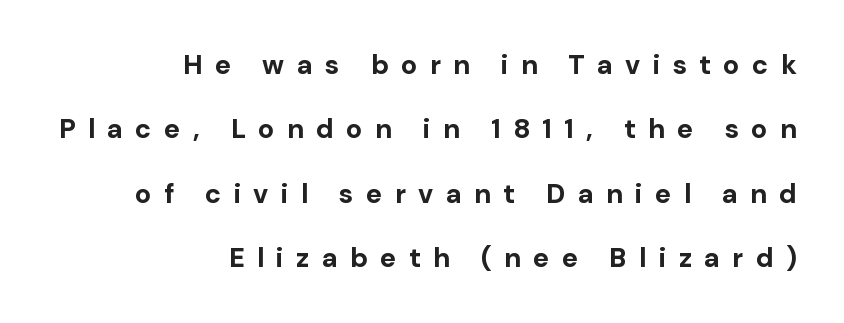
The font's upright variant was chosen for this text. The face used here has the dense, thick strokes of a bold. Letters rest on an invisible, unmarked baseline. Which margin do the lines hug? The right one — the left edge is uneven. Leading: increased. This sample uses expanded letter spacing, leaving extra air between glyphs.
